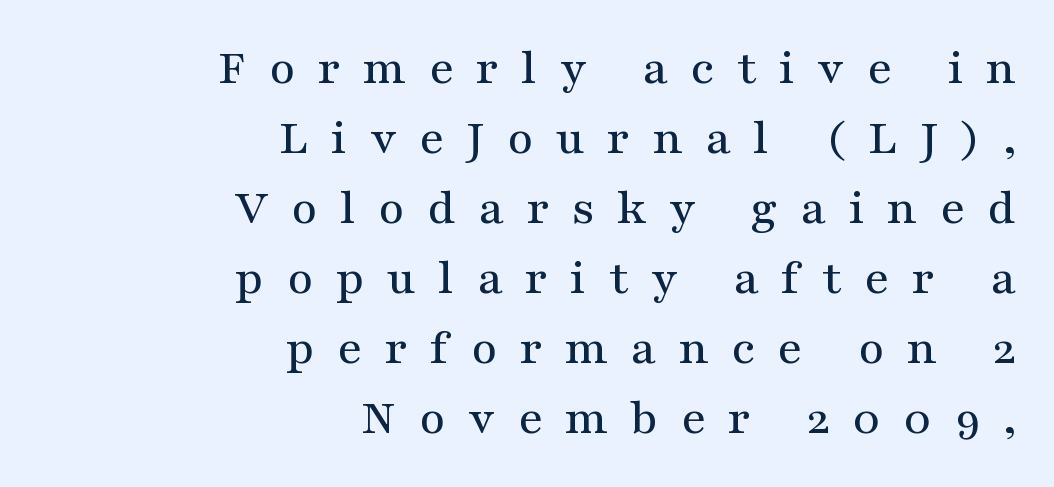
{"serif": "yes", "italic": "no", "width": "wide", "stroke_contrast": "medium", "x_height": "medium", "monospaced": "no", "underline": "no", "align": "right", "line_spacing": "normal", "line_spacing_ratio": 1.4, "letter_spacing": "wide", "letter_spacing_em": 0.45, "glyph_px": 50}
